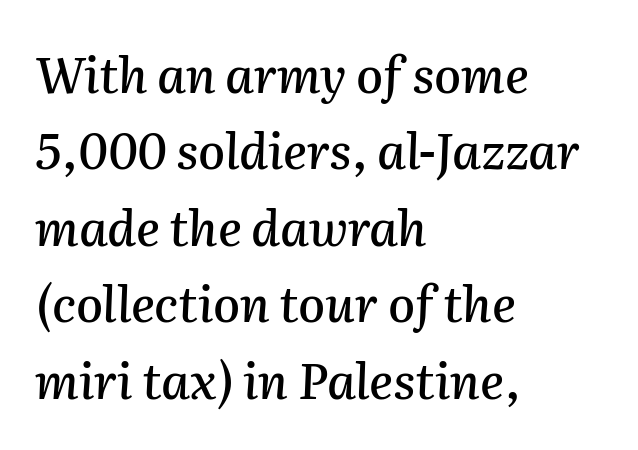
Q: Is the text italic (slanted)? A: Yes, it leans right by about 2 degrees.
Q: Is the text underlined? A: No.
Q: How is the paragraph aligned? A: Left-aligned.
Q: Is the spacing between letters normal or unusually wide? A: Normal.
Q: Is the spacing between lines tight, normal or loose? A: Normal.
Q: Width (condensed, normal, or wide)? A: Normal.
Q: Stroke contrast? A: Medium.
Q: x-height? A: Medium.
Q: Monospaced? A: No.
